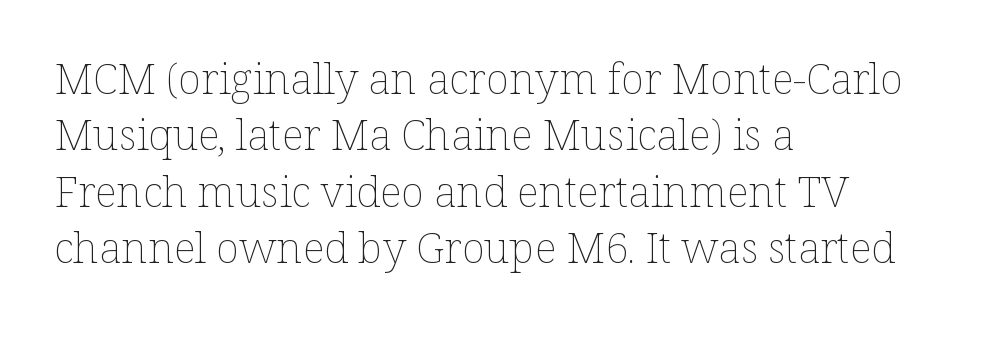
The lettering holds an erect, upright posture throughout. In terms of leading, this rendering sits right in the middle. The rendering uses natural spacing where letterforms have individual widths. Nobody drew a line under any word here. The strokes are not fattened; the text isn't bold. This rendering leaves character spacing at its baseline value.
